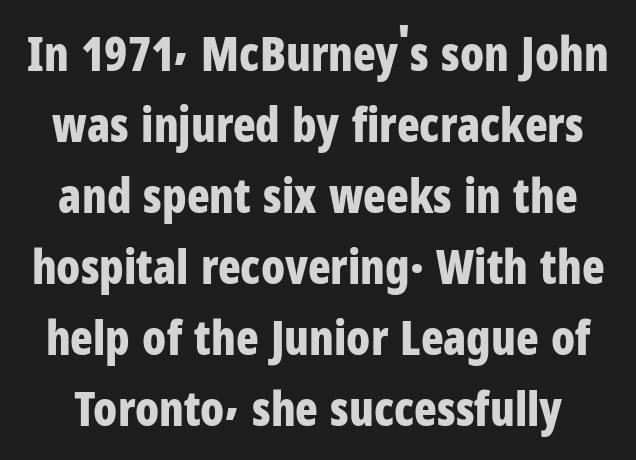
Q: Is the text bold? A: Yes.
Q: Is the text italic (slanted)? A: No, it is upright.
Q: Is the typeface a serif or a sans-serif typeface? A: Sans-serif.
Q: Is the text underlined? A: No.
Q: Is the spacing between letters normal or unusually wide? A: Normal.
Q: Is the spacing between lines tight, normal or loose? A: Normal.
Q: Width (condensed, normal, or wide)? A: Condensed.
Q: Stroke contrast? A: Low.
Q: x-height? A: Medium.
Q: Monospaced? A: No.
